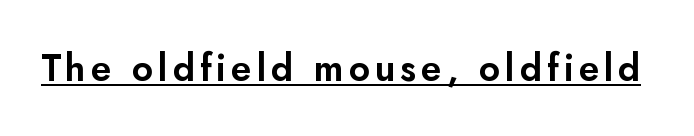
Q: Is the text italic (slanted)? A: No, it is upright.
Q: Is the typeface a serif or a sans-serif typeface? A: Sans-serif.
Q: Is the text underlined? A: Yes.
Q: Width (condensed, normal, or wide)? A: Normal.
Q: Stroke contrast? A: Low.
Q: x-height? A: Small.
Q: Monospaced? A: No.
